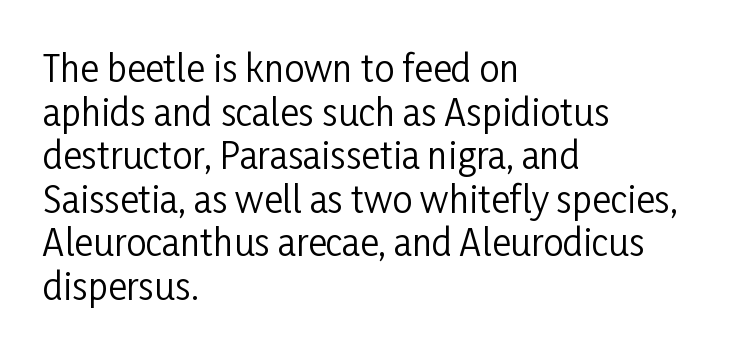
Here the designer chose a conventional face with non-uniform glyph widths. Stem width sits at or under what a default text font uses. Look at the bottom of the vertical strokes: they stop flat, with no serifs. The space beneath each line is pristine and unruled.
